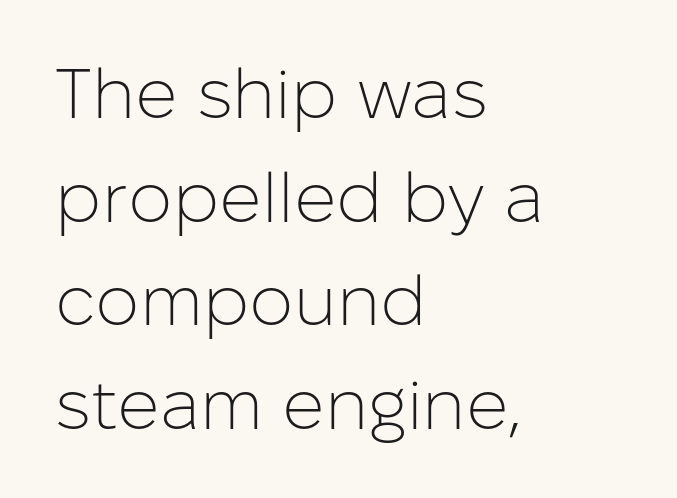
The letters stand upright; this is a roman face. Note the varied advance widths — an 'i' is clearly narrower than an 'm'. The paragraph shown leans on its left margin. The weight tops out at a normal text grade. The foot of each line stays bare and open.
